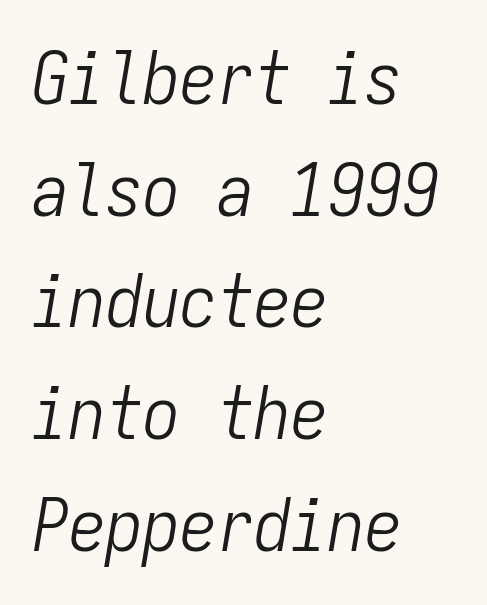
{"italic": "yes", "lean": "right", "slant_degrees": 9, "bold": "no", "weight": "light", "width": "condensed", "stroke_contrast": "low", "x_height": "medium", "monospaced": "yes", "underline": "no", "align": "left", "line_spacing": "normal", "line_spacing_ratio": 1.51, "letter_spacing": "normal", "letter_spacing_em": 0.0, "glyph_px": 74}
